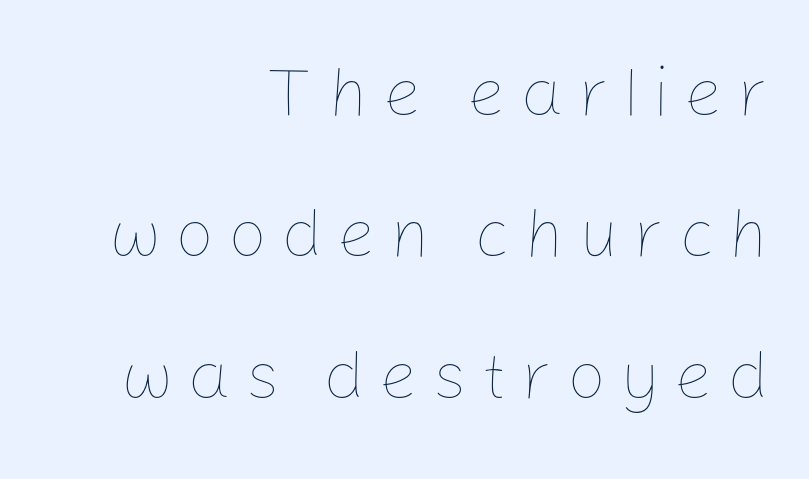
The typography opts for an upright posture over an oblique one. In terms of letterspacing, this is a distinctly airy, spread setting. This sample trades compactness for vertical openness between lines. Words float on clear page, feet unadorned. Every row of glyphs terminates at an identical x-position on the right. The strokes are not fattened; the text isn't bold.
